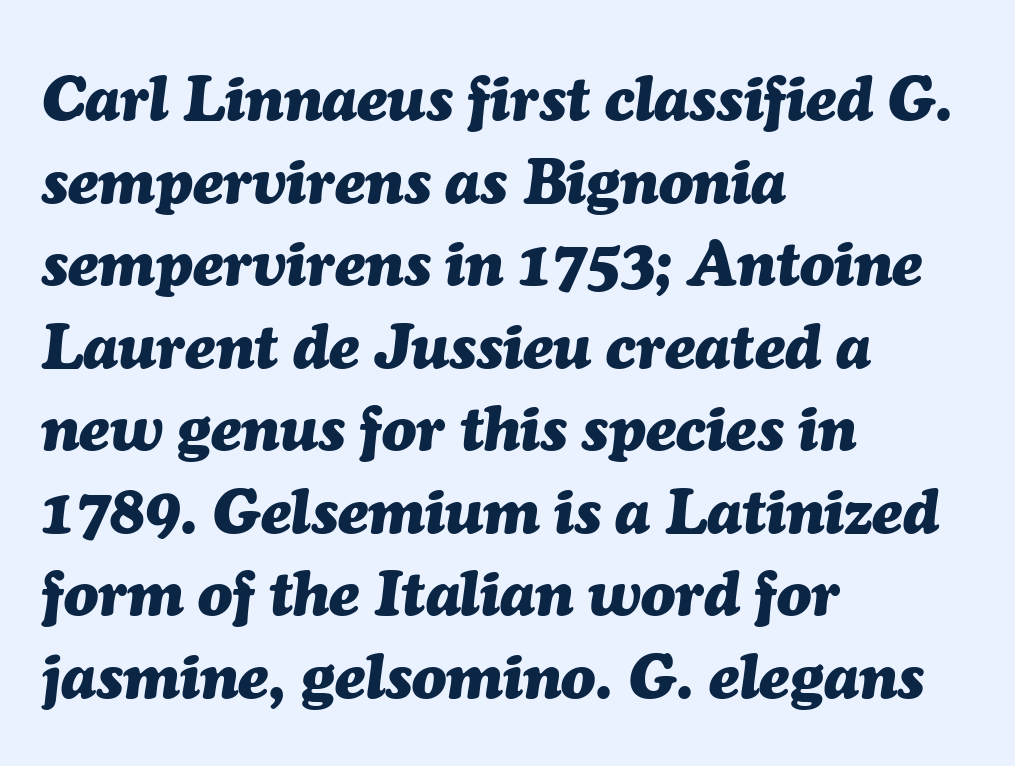
The typesetter chose a ragged-right arrangement here. Honestly, the letter spacing is just normal — you wouldn't notice it. A clean baseline with only descenders dipping below it. Italic: yes, the glyphs are oblique. Baseline-to-baseline distance is the conventional proportion of letter height.
